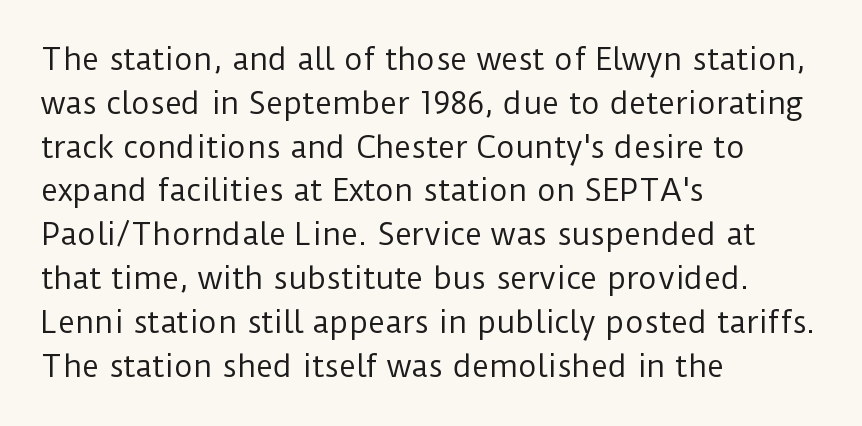
This is not heavy type; no bold has been used. A typesetter would call this proportional, since set widths differ per character. Compared with typical body copy, the letter spacing here is the same. The passage shown is not underscored anywhere.
